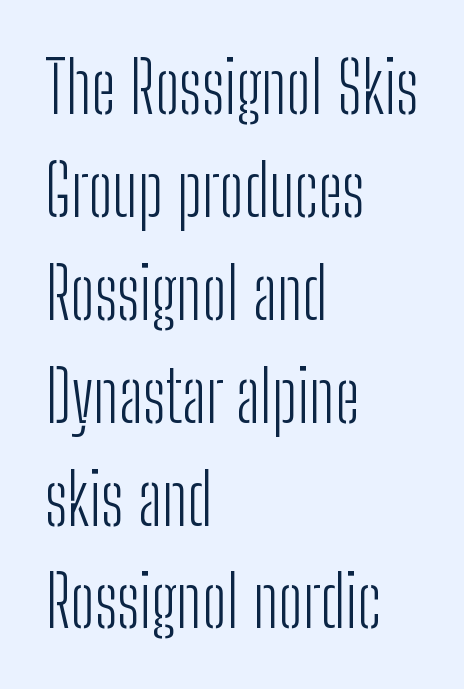
{"serif": "no", "italic": "no", "bold": "no", "weight": "light", "width": "condensed", "stroke_contrast": "low", "x_height": "medium", "monospaced": "no", "underline": "no", "align": "left", "line_spacing": "normal", "line_spacing_ratio": 1.47, "letter_spacing": "normal", "letter_spacing_em": 0.0, "glyph_px": 70}
